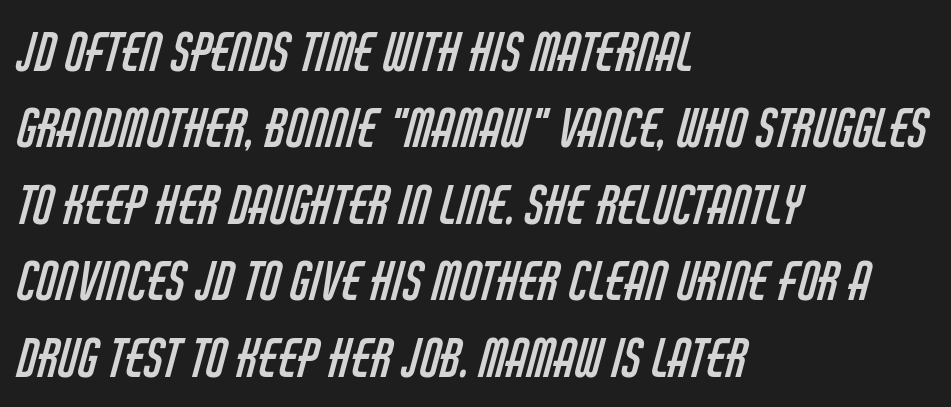
The image shows 52 px regular-weight, condensed sans-serif type; set left-aligned, normal line spacing (1.47x), normal letter spacing, not underlined; low stroke contrast and a large x-height.
